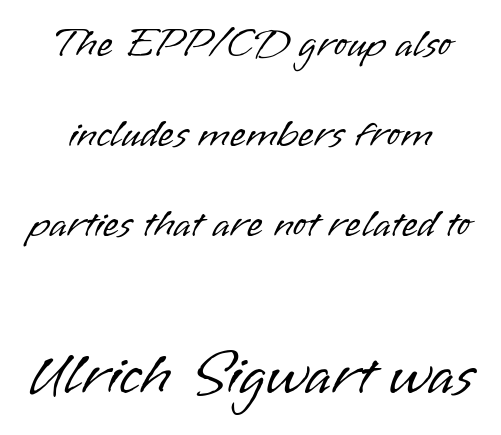
{"serif": "no", "bold": "no", "weight": "light", "width": "normal", "stroke_contrast": "low", "x_height": "small", "monospaced": "no", "underline": "no", "line_spacing": "loose", "line_spacing_ratio": 2.19, "letter_spacing": "normal", "letter_spacing_em": 0.0, "larger_block": "second", "size_ratio": 1.49, "glyph_px": 61}
